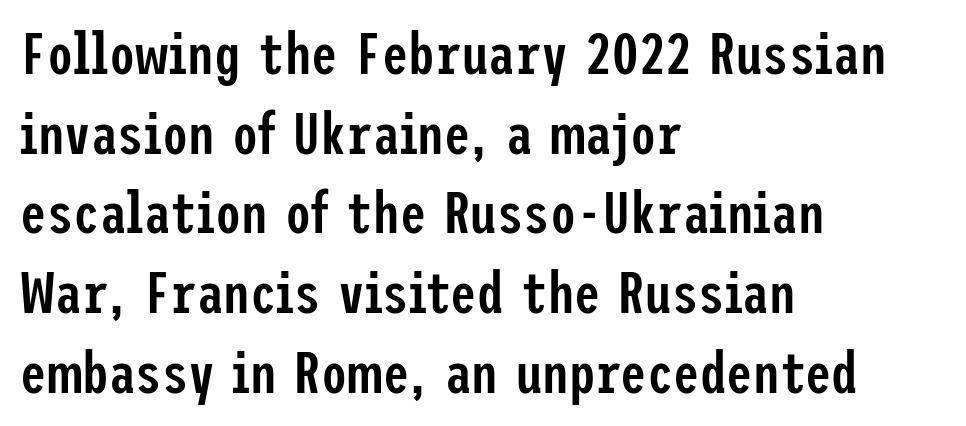
Q: Is the text bold? A: Semi-bold.
Q: Is the text italic (slanted)? A: No, it is upright.
Q: Is the typeface a serif or a sans-serif typeface? A: Sans-serif.
Q: Is the text underlined? A: No.
Q: How is the paragraph aligned? A: Left-aligned.
Q: Is the spacing between letters normal or unusually wide? A: Normal.
Q: Is the spacing between lines tight, normal or loose? A: Normal.
Q: Width (condensed, normal, or wide)? A: Condensed.
Q: Stroke contrast? A: Low.
Q: x-height? A: Medium.
